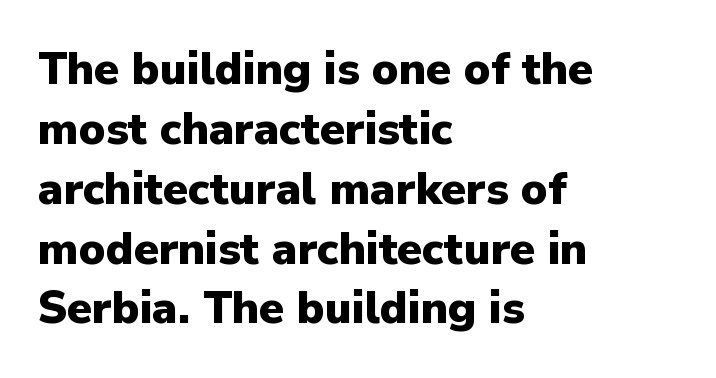
Q: Is the text bold? A: Yes.
Q: Is the text italic (slanted)? A: No, it is upright.
Q: Is the typeface a serif or a sans-serif typeface? A: Sans-serif.
Q: Is the text underlined? A: No.
Q: How is the paragraph aligned? A: Left-aligned.
Q: Is the spacing between letters normal or unusually wide? A: Normal.
Q: Is the spacing between lines tight, normal or loose? A: Normal.
Q: Width (condensed, normal, or wide)? A: Normal.
Q: Stroke contrast? A: Low.
Q: x-height? A: Medium.
Q: Monospaced? A: No.
